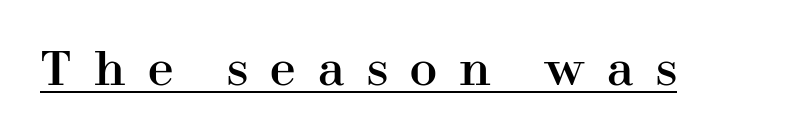
The rendered words wear a rule along their underside. Character widths vary here, with narrow letters taking less room than wide ones. When letters stand straight like this, we call the style roman or upright. In terms of letterspacing, this is a distinctly airy, spread setting.
